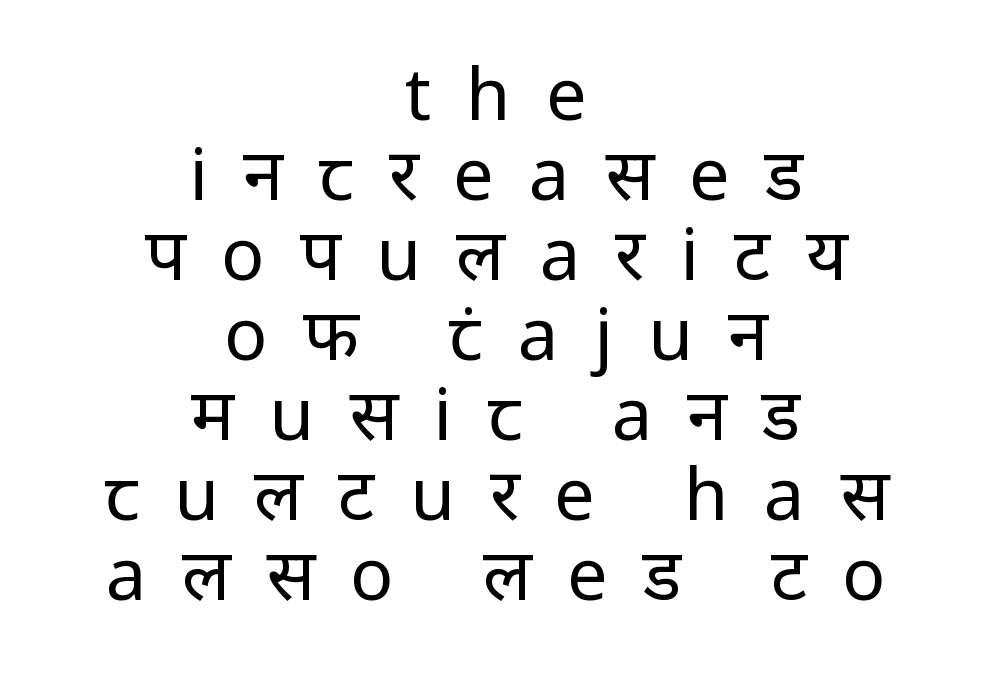
{"serif": "no", "italic": "no", "bold": "no", "weight": "regular", "width": "normal", "stroke_contrast": "low", "x_height": "medium", "monospaced": "no", "underline": "no", "align": "center", "line_spacing": "tight", "line_spacing_ratio": 1.11, "letter_spacing": "wide", "letter_spacing_em": 0.49, "glyph_px": 72}
